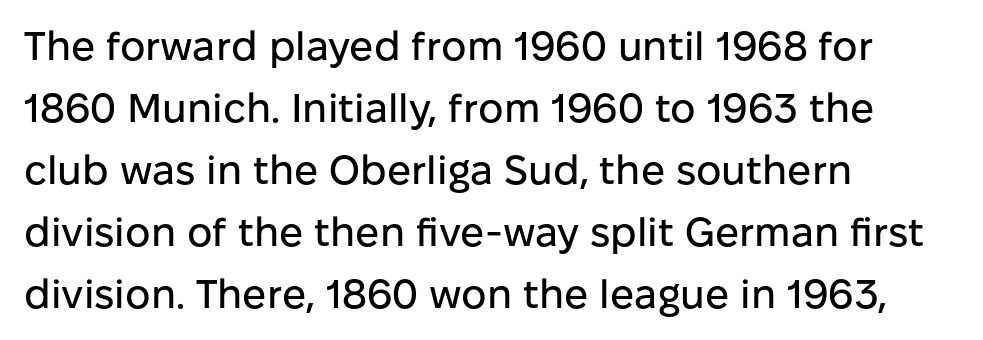
The image shows 40 px sans-serif type, upright; set left-aligned, normal line spacing (1.55x), normal letter spacing, not underlined; low stroke contrast and a medium x-height.
